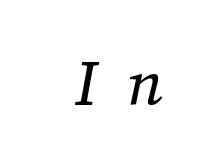
On a weight scale, this lands at 450 or below. Is this a fixed-width face? No — the glyphs have proportional, varying widths. The passage shown is not underscored anywhere. The face used here is rendered with a markedly widened letterfit.
